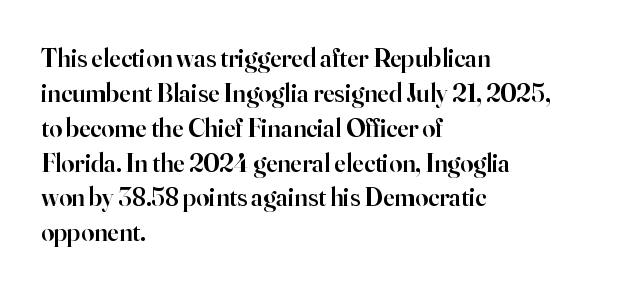
These words are printed semibold, heavier than regular yet not bold. If you measured baseline to baseline, you'd find a middling distance. Upright lettering throughout. Plain, unruled lines of type. Characters follow at the spacing the type designer built in. The lines in this sample share a left origin and differ only in where they stop.
